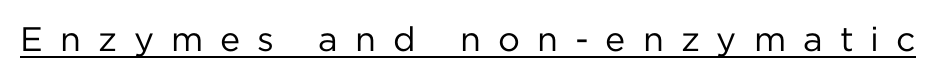
Q: Is the text bold? A: No.
Q: Is the text italic (slanted)? A: No, it is upright.
Q: Is the typeface a serif or a sans-serif typeface? A: Sans-serif.
Q: Is the text underlined? A: Yes.
Q: Is the spacing between letters normal or unusually wide? A: Unusually wide.
Q: Width (condensed, normal, or wide)? A: Normal.
Q: Stroke contrast? A: Low.
Q: x-height? A: Medium.
Q: Monospaced? A: No.
